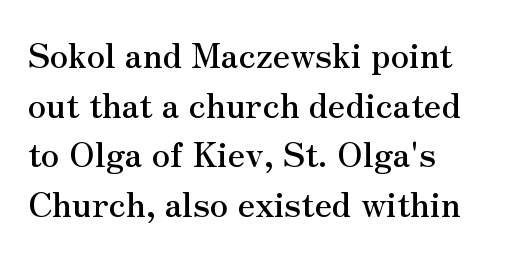
{"serif": "yes", "italic": "no", "width": "normal", "stroke_contrast": "medium", "x_height": "small", "monospaced": "no", "underline": "no", "line_spacing": "normal", "line_spacing_ratio": 1.46, "letter_spacing": "normal", "letter_spacing_em": 0.0, "glyph_px": 34}
